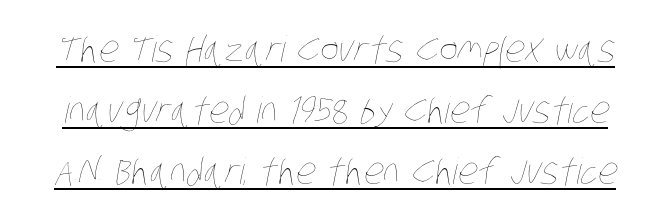
{"bold": "no", "weight": "thin", "width": "condensed", "stroke_contrast": "low", "x_height": "large", "monospaced": "no", "underline": "yes", "line_spacing": "normal", "line_spacing_ratio": 1.69, "letter_spacing": "normal", "letter_spacing_em": 0.0, "glyph_px": 36}
